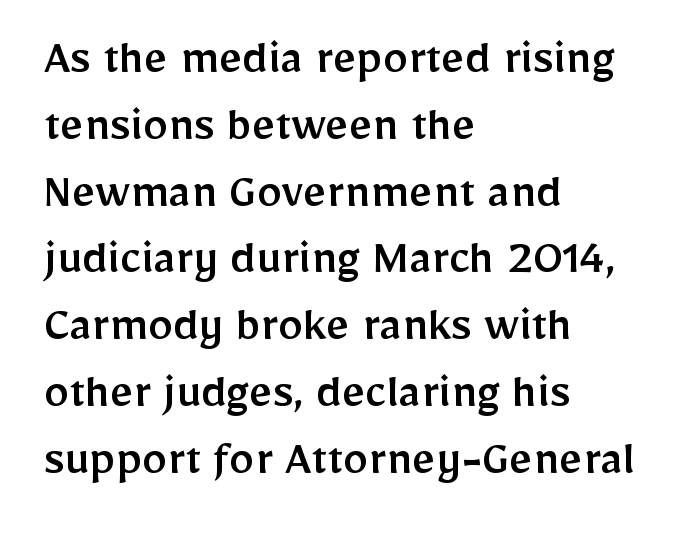
Q: Is the text italic (slanted)? A: No, it is upright.
Q: Is the typeface a serif or a sans-serif typeface? A: Sans-serif.
Q: Is the text underlined? A: No.
Q: How is the paragraph aligned? A: Left-aligned.
Q: Is the spacing between letters normal or unusually wide? A: Normal.
Q: Is the spacing between lines tight, normal or loose? A: Normal.
Q: Width (condensed, normal, or wide)? A: Normal.
Q: Stroke contrast? A: Low.
Q: x-height? A: Medium.
Q: Monospaced? A: No.
